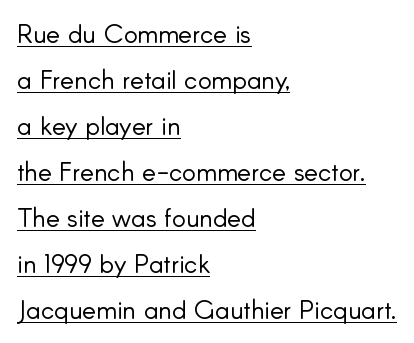
The image shows 26 px text type, upright; set left-aligned, line spacing 1.77x, normal letter spacing, underlined.
